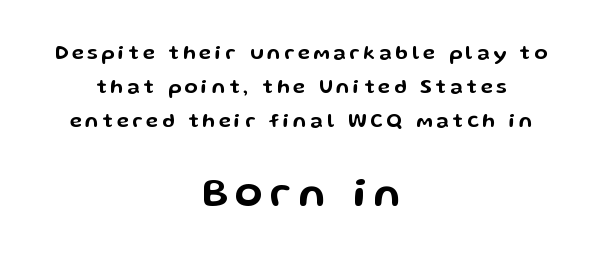
This layout puts the modest block above and the oversized block below. Font category for this specimen: sans-serif. Caption: multi-line text, centered on the measure. Letters rest on an invisible, unmarked baseline. Looks like regular typesetting: each glyph gets only the width it needs. Line spacing here is normal.
